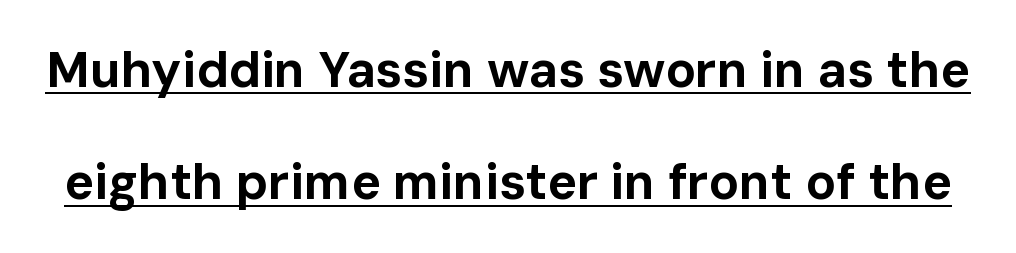
Q: Is the text bold? A: Yes.
Q: Is the text italic (slanted)? A: No, it is upright.
Q: Is the typeface a serif or a sans-serif typeface? A: Sans-serif.
Q: Is the text underlined? A: Yes.
Q: Is the spacing between letters normal or unusually wide? A: Normal.
Q: Is the spacing between lines tight, normal or loose? A: Loose.
Q: Width (condensed, normal, or wide)? A: Normal.
Q: Stroke contrast? A: Low.
Q: x-height? A: Medium.
Q: Monospaced? A: No.
